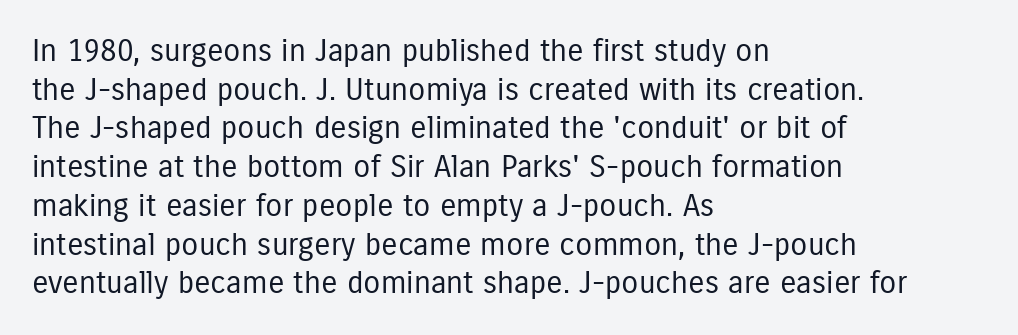
The image shows 31 px regular-weight, condensed sans-serif type, upright; set left-aligned, normal line spacing (1.25x), normal letter spacing, not underlined; low stroke contrast and a medium x-height.
